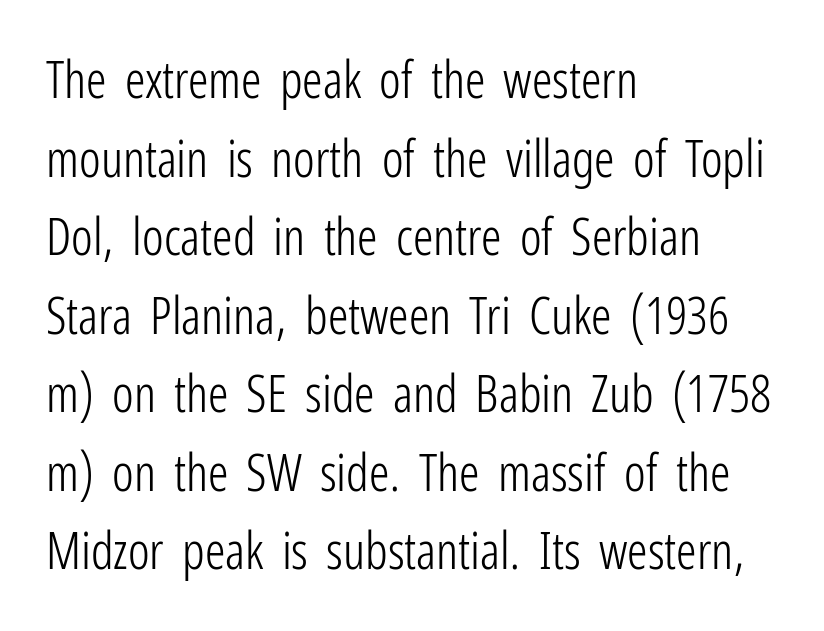
Q: Is the text bold? A: No.
Q: Is the text italic (slanted)? A: No, it is upright.
Q: Is the typeface a serif or a sans-serif typeface? A: Sans-serif.
Q: Is the text underlined? A: No.
Q: How is the paragraph aligned? A: Left-aligned.
Q: Is the spacing between letters normal or unusually wide? A: Normal.
Q: Is the spacing between lines tight, normal or loose? A: Normal.
Q: Width (condensed, normal, or wide)? A: Condensed.
Q: Stroke contrast? A: Low.
Q: x-height? A: Medium.
Q: Monospaced? A: No.
